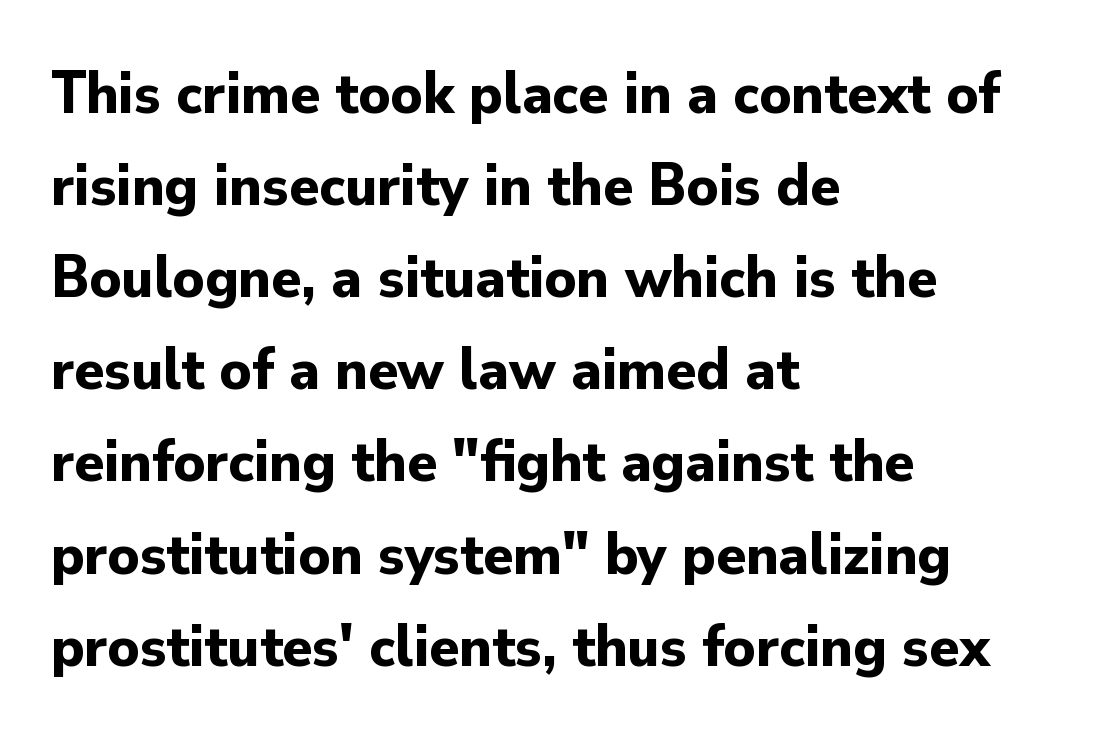
Q: Is the text bold? A: Yes.
Q: Is the text italic (slanted)? A: No, it is upright.
Q: Is the typeface a serif or a sans-serif typeface? A: Sans-serif.
Q: Is the text underlined? A: No.
Q: How is the paragraph aligned? A: Left-aligned.
Q: Is the spacing between letters normal or unusually wide? A: Normal.
Q: Is the spacing between lines tight, normal or loose? A: Normal.
Q: Width (condensed, normal, or wide)? A: Normal.
Q: Stroke contrast? A: Low.
Q: x-height? A: Small.
Q: Monospaced? A: No.
